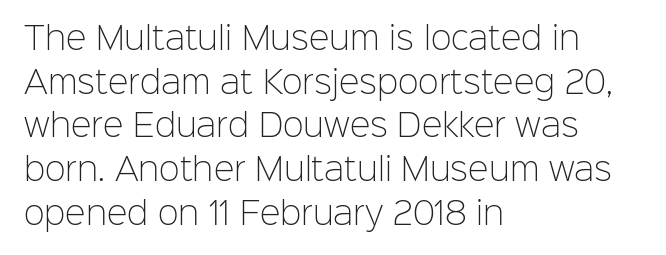
{"serif": "no", "italic": "no", "bold": "no", "weight": "light", "width": "normal", "stroke_contrast": "low", "x_height": "medium", "monospaced": "no", "underline": "no", "align": "left", "line_spacing": "normal", "line_spacing_ratio": 1.41, "letter_spacing": "normal", "letter_spacing_em": 0.0, "glyph_px": 31}
